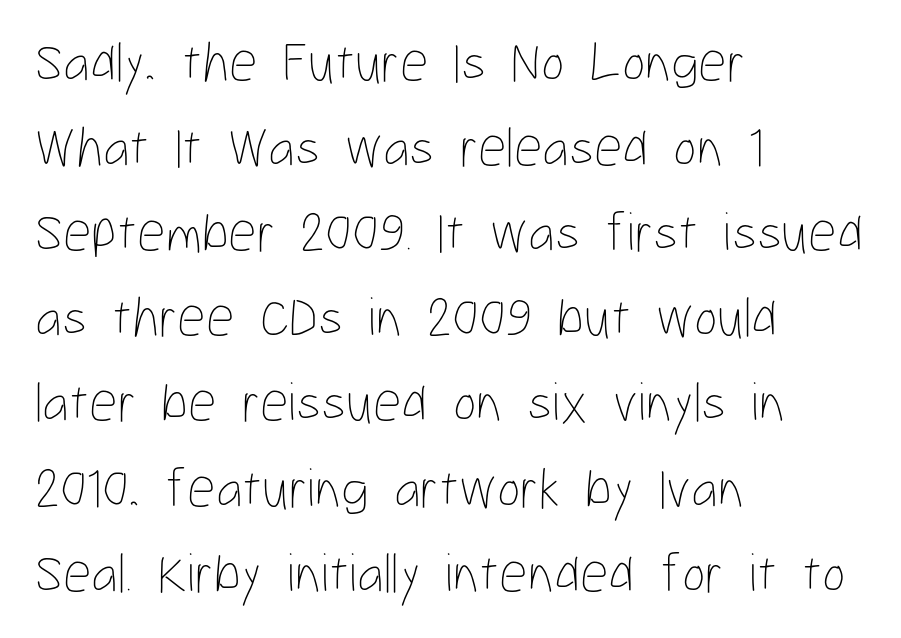
{"italic": "no", "bold": "no", "weight": "thin", "width": "condensed", "stroke_contrast": "low", "x_height": "medium", "monospaced": "no", "underline": "no", "align": "left", "line_spacing": "normal", "line_spacing_ratio": 1.52, "letter_spacing": "normal", "letter_spacing_em": 0.0, "glyph_px": 56}
